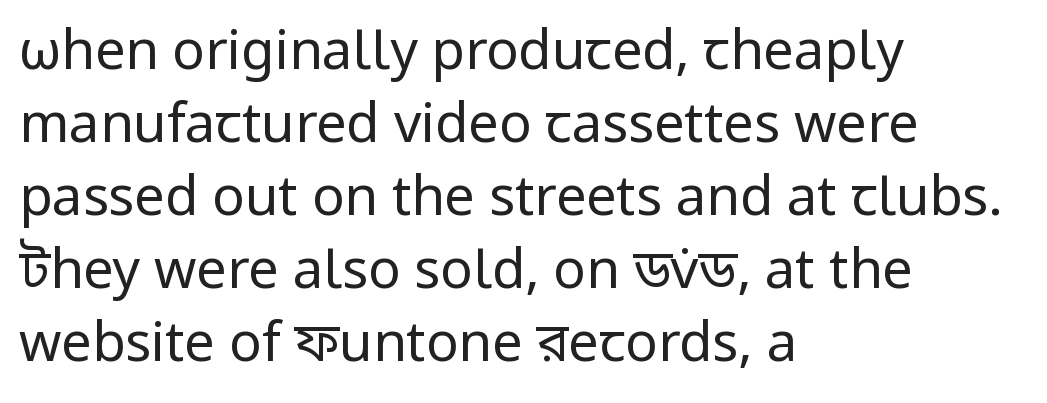
The lettering stays uniformly vertical, giving the passage a roman look. Horizontal bands of white between lines are of average thickness. Alignment: flush left. Spacing verdict: proportional, widths tailored to each character. Is the type heavy? It reads as light-to-regular instead.
